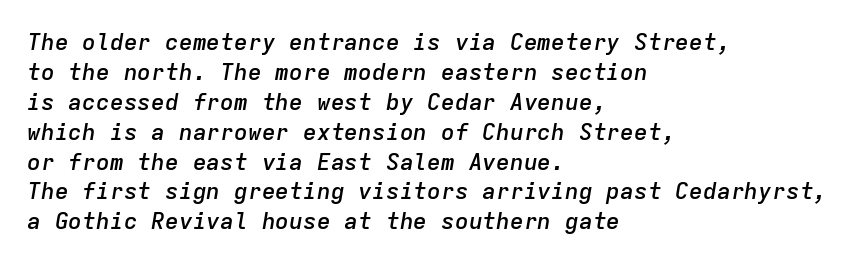
Q: Is the text bold? A: Semi-bold.
Q: Is the text italic (slanted)? A: Yes, it leans right by about 9 degrees.
Q: Is the text underlined? A: No.
Q: How is the paragraph aligned? A: Left-aligned.
Q: Is the spacing between letters normal or unusually wide? A: Normal.
Q: Is the spacing between lines tight, normal or loose? A: Normal.
